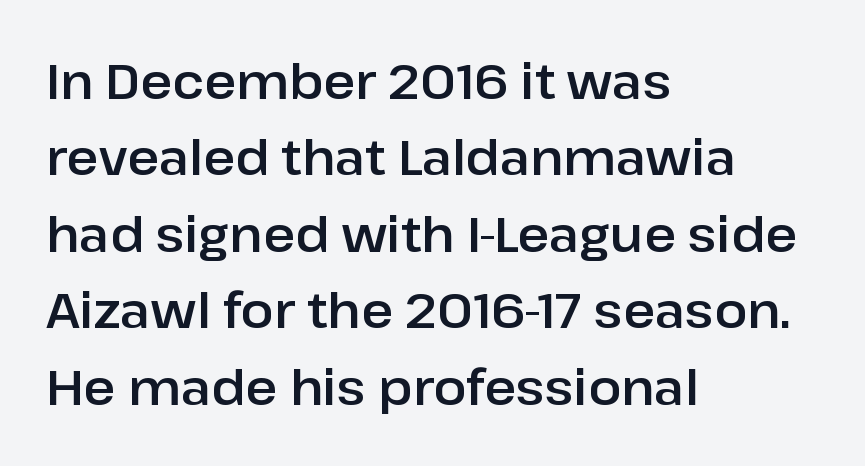
Nope, not italic — everything's standing straight. This sample uses plain, unmodified letter spacing. Do the characters align in a grid? No, the font is proportional. Does the leading feel generous? No, just average. The words here are not underlined.
